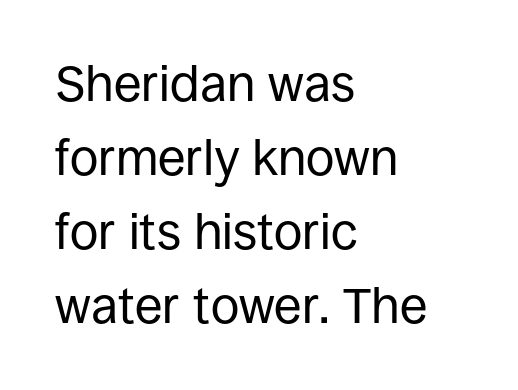
{"serif": "no", "italic": "no", "bold": "no", "weight": "regular", "width": "normal", "stroke_contrast": "low", "x_height": "large", "monospaced": "no", "underline": "no", "align": "left", "line_spacing": "normal", "line_spacing_ratio": 1.48, "letter_spacing": "normal", "letter_spacing_em": 0.0, "glyph_px": 50}
